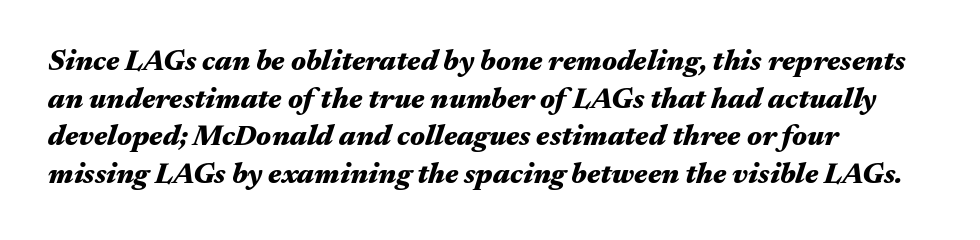
{"italic": "yes", "lean": "right", "slant_degrees": 17, "bold": "yes", "weight": "heavy", "width": "wide", "stroke_contrast": "medium", "x_height": "medium", "monospaced": "no", "underline": "no", "align": "left", "line_spacing": "normal", "line_spacing_ratio": 1.3, "letter_spacing": "normal", "letter_spacing_em": 0.0, "glyph_px": 29}
